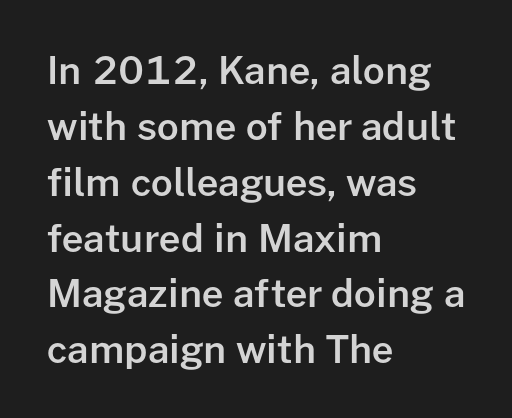
Q: Is the text bold? A: Semi-bold.
Q: Is the text italic (slanted)? A: No, it is upright.
Q: Is the typeface a serif or a sans-serif typeface? A: Sans-serif.
Q: Is the text underlined? A: No.
Q: How is the paragraph aligned? A: Left-aligned.
Q: Is the spacing between letters normal or unusually wide? A: Normal.
Q: Is the spacing between lines tight, normal or loose? A: Normal.
Q: Width (condensed, normal, or wide)? A: Normal.
Q: Stroke contrast? A: Low.
Q: x-height? A: Medium.
Q: Monospaced? A: No.
